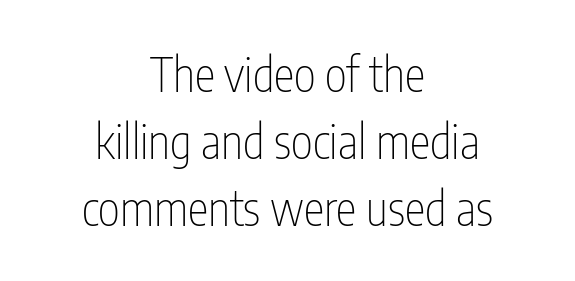
Q: Is the text bold? A: No.
Q: Is the text italic (slanted)? A: No, it is upright.
Q: Is the typeface a serif or a sans-serif typeface? A: Sans-serif.
Q: Is the text underlined? A: No.
Q: How is the paragraph aligned? A: Centered.
Q: Is the spacing between letters normal or unusually wide? A: Normal.
Q: Is the spacing between lines tight, normal or loose? A: Normal.
Q: Width (condensed, normal, or wide)? A: Condensed.
Q: Stroke contrast? A: Low.
Q: x-height? A: Medium.
Q: Monospaced? A: No.
